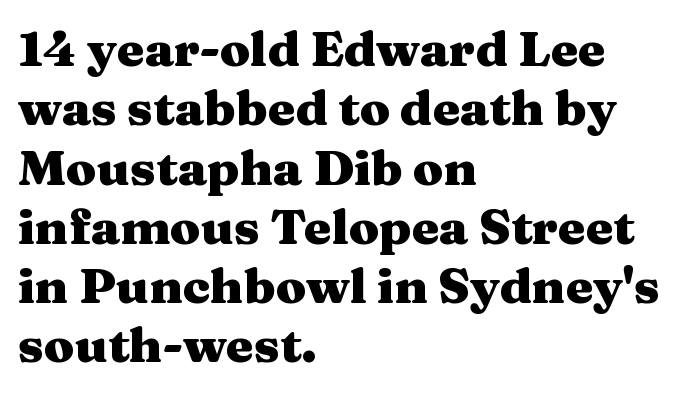
Q: Is the text bold? A: Yes.
Q: Is the text italic (slanted)? A: No, it is upright.
Q: Is the typeface a serif or a sans-serif typeface? A: Serif.
Q: Is the text underlined? A: No.
Q: How is the paragraph aligned? A: Left-aligned.
Q: Is the spacing between letters normal or unusually wide? A: Normal.
Q: Width (condensed, normal, or wide)? A: Wide.
Q: Stroke contrast? A: Medium.
Q: x-height? A: Medium.
Q: Monospaced? A: No.
